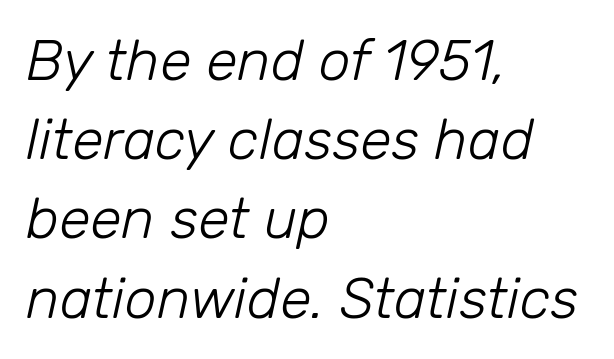
{"italic": "yes", "lean": "right", "slant_degrees": 12, "bold": "no", "weight": "light", "width": "normal", "stroke_contrast": "low", "x_height": "medium", "monospaced": "no", "underline": "no", "align": "left", "line_spacing": "normal", "line_spacing_ratio": 1.39, "letter_spacing": "normal", "letter_spacing_em": 0.0, "glyph_px": 57}
